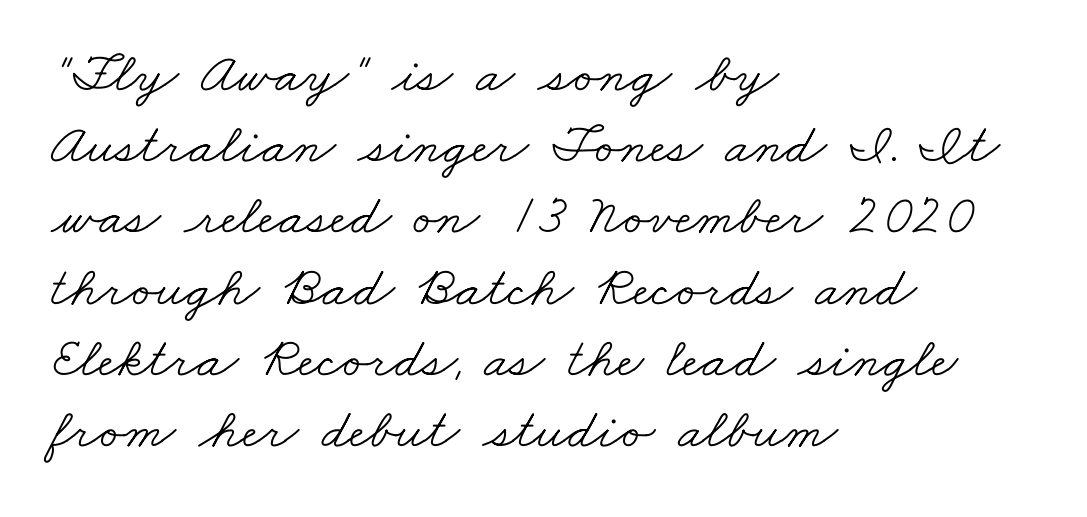
The image shows 57 px light, wide serif type; set left-aligned, normal line spacing (1.25x), normal letter spacing, not underlined; low stroke contrast and a small x-height.
